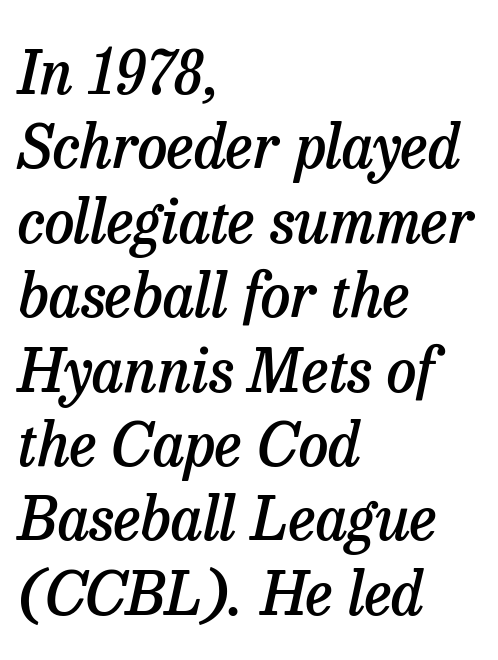
The image shows 60 px semibold serif type, italic (leaning right); set left-aligned, line spacing 1.24x, normal letter spacing, not underlined; low stroke contrast and a medium x-height.
